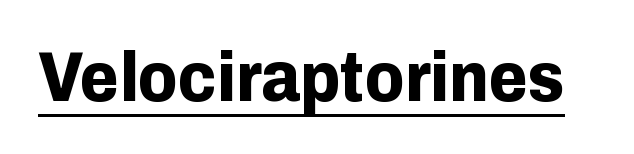
Students, observe the line beneath the letters — that is underlining. Strong, thick strokes mark this as bold type. Each letter keeps its own natural width here, so spacing adapts to shape. Does the lettering tilt? It doesn't — this is upright. Check where the strokes stop: nothing finishes them off — pure sans.
